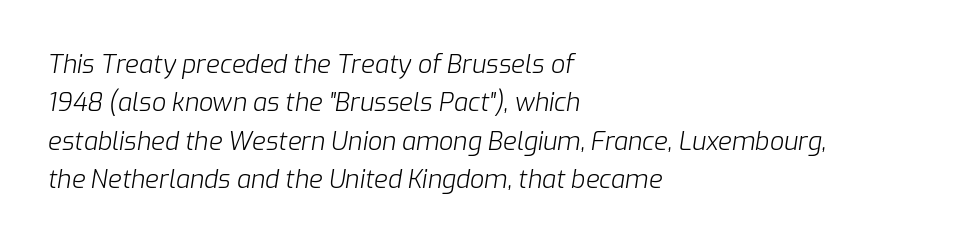
{"italic": "yes", "lean": "right", "slant_degrees": 9, "bold": "no", "underline": "no", "align": "left", "line_spacing": "normal", "line_spacing_ratio": 1.54, "letter_spacing": "normal", "letter_spacing_em": 0.0, "glyph_px": 25}
